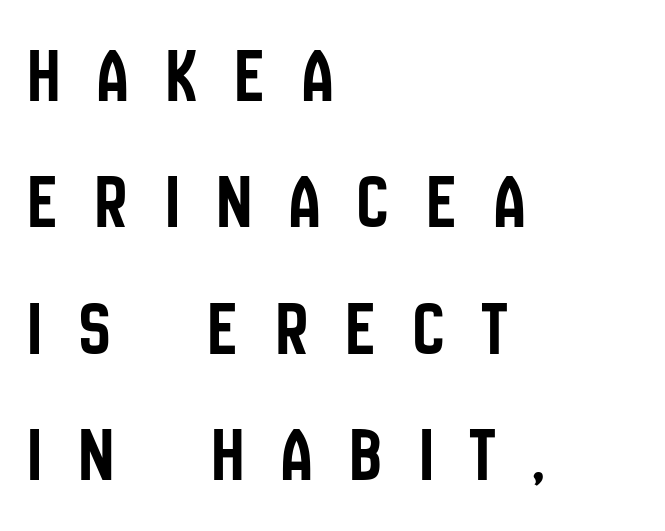
A typesetter would call this leading conventional body-copy spacing. Which margin do the lines hug? The left one — the right edge is uneven. Anything drawn beneath the words? Only blank space. The type is letterspaced generously, with wide tracking.
